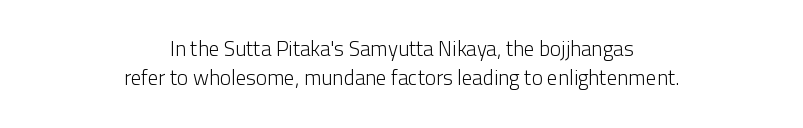
The image shows 21 px text type, upright; set centered, normal line spacing (1.39x), normal letter spacing, not underlined.
